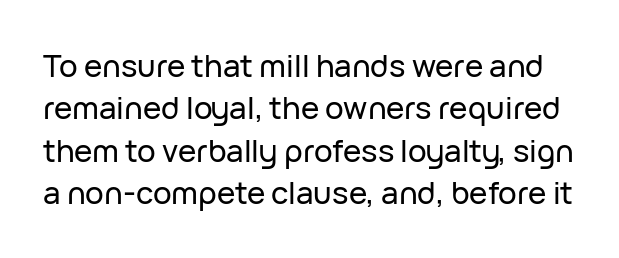
Characters remain perfectly vertical along every line. Font category for this specimen: sans-serif. The gaps between neighbouring characters are ordinary and unremarkable. Has an underline been added? It has not. Is this a fixed-width face? No — the glyphs have proportional, varying widths. This block has exactly the height ordinary leading produces.
